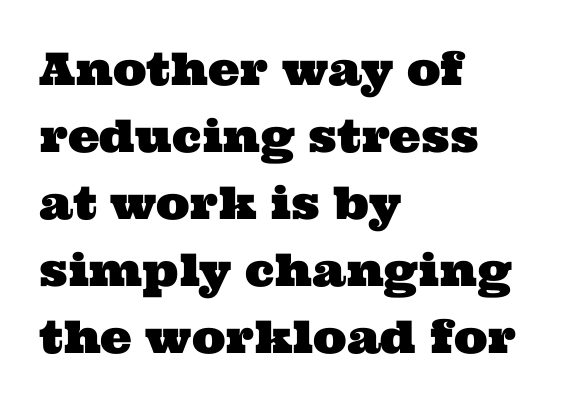
{"serif": "yes", "width": "wide", "stroke_contrast": "medium", "x_height": "medium", "monospaced": "no", "underline": "no", "align": "left", "line_spacing": "normal", "line_spacing_ratio": 1.49, "letter_spacing": "normal", "letter_spacing_em": 0.0, "glyph_px": 45}
